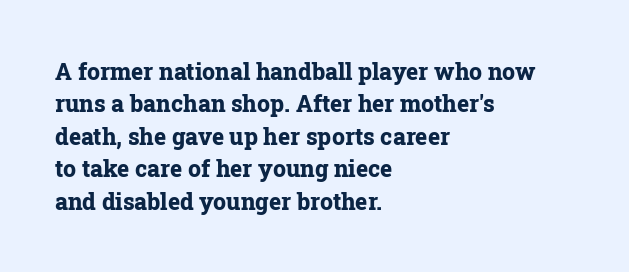
Q: Is the text bold? A: Yes.
Q: Is the text italic (slanted)? A: No, it is upright.
Q: Is the text underlined? A: No.
Q: How is the paragraph aligned? A: Left-aligned.
Q: Is the spacing between letters normal or unusually wide? A: Normal.
Q: Is the spacing between lines tight, normal or loose? A: Normal.
